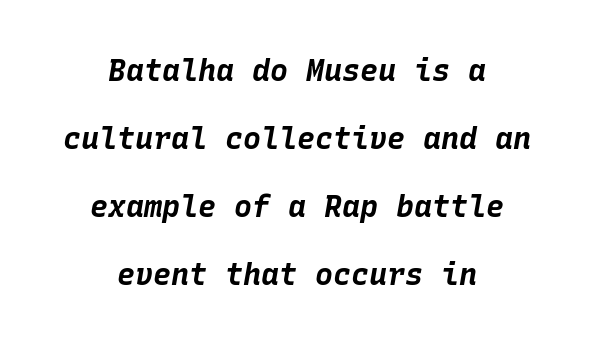
Q: Is the text bold? A: Yes.
Q: Is the text italic (slanted)? A: Yes, it leans right by about 10 degrees.
Q: Is the text underlined? A: No.
Q: How is the paragraph aligned? A: Centered.
Q: Is the spacing between letters normal or unusually wide? A: Normal.
Q: Is the spacing between lines tight, normal or loose? A: Loose.
Q: Width (condensed, normal, or wide)? A: Normal.
Q: Stroke contrast? A: Low.
Q: x-height? A: Large.
Q: Monospaced? A: Yes.
